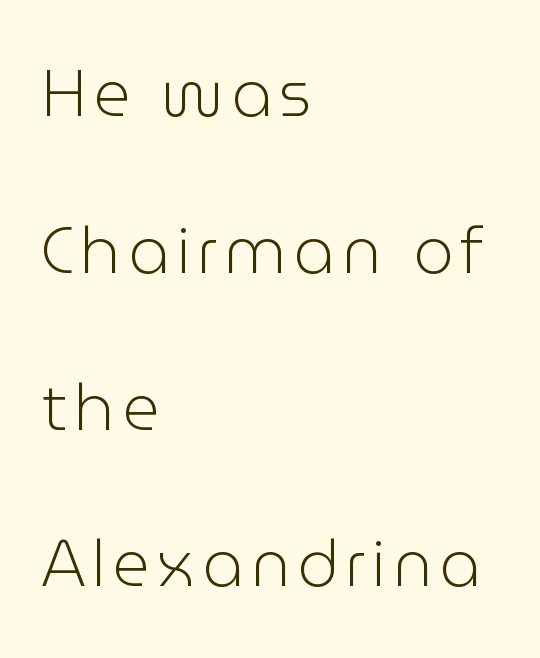
The image shows 64 px light sans-serif type, upright; set left-aligned, loose line spacing (2.45x), not underlined; low stroke contrast and a medium x-height.
